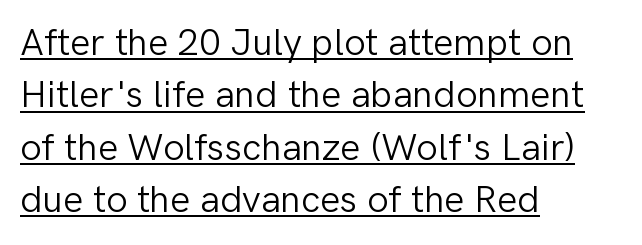
Q: Is the text bold? A: No.
Q: Is the text italic (slanted)? A: No, it is upright.
Q: Is the typeface a serif or a sans-serif typeface? A: Sans-serif.
Q: Is the text underlined? A: Yes.
Q: How is the paragraph aligned? A: Left-aligned.
Q: Is the spacing between letters normal or unusually wide? A: Normal.
Q: Is the spacing between lines tight, normal or loose? A: Normal.
Q: Width (condensed, normal, or wide)? A: Normal.
Q: Stroke contrast? A: Low.
Q: x-height? A: Medium.
Q: Monospaced? A: No.
